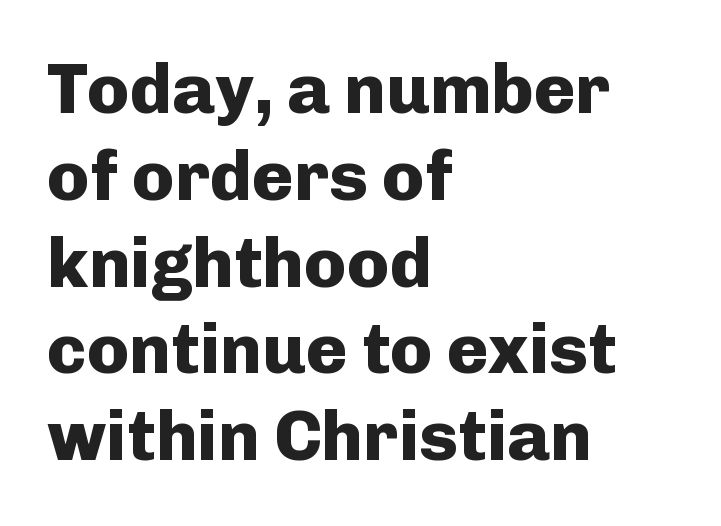
You could not count columns in this text — the font is proportionally spaced. The passage shown is emphatically bold. Descender tails drop into unmarked territory. Observe the absence of serifs on each vertical stroke in this sample. The lettering holds an erect, upright posture throughout. Observe the ordinary spacing: letters are neighbours, not strangers.
